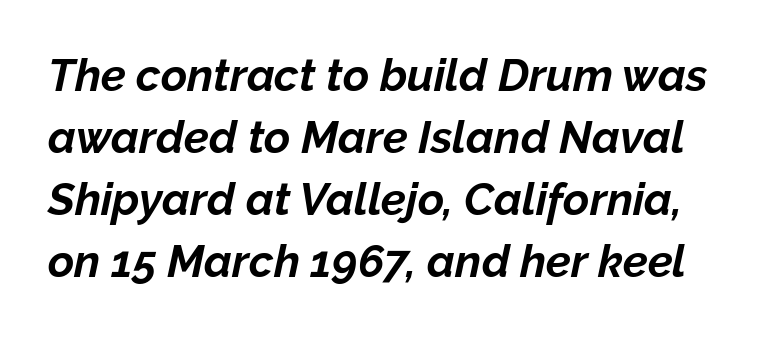
Q: Is the text bold? A: Yes.
Q: Is the text italic (slanted)? A: Yes, it leans right by about 12 degrees.
Q: Is the text underlined? A: No.
Q: Is the spacing between letters normal or unusually wide? A: Normal.
Q: Is the spacing between lines tight, normal or loose? A: Normal.
Q: Width (condensed, normal, or wide)? A: Normal.
Q: Stroke contrast? A: Low.
Q: x-height? A: Medium.
Q: Monospaced? A: No.
